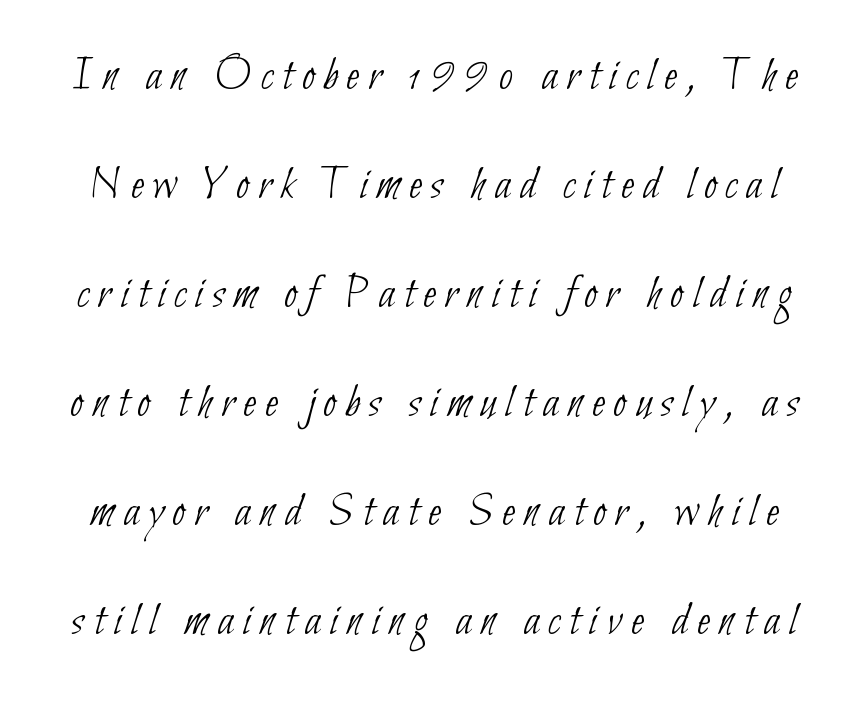
Q: Is the text bold? A: No.
Q: Is the typeface a serif or a sans-serif typeface? A: Sans-serif.
Q: Is the text underlined? A: No.
Q: Is the spacing between lines tight, normal or loose? A: Loose.
Q: Width (condensed, normal, or wide)? A: Condensed.
Q: Stroke contrast? A: Low.
Q: x-height? A: Small.
Q: Monospaced? A: No.
